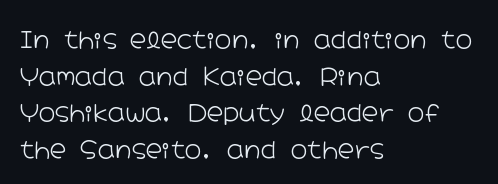
The image shows 23 px text type, upright; set left-aligned, normal line spacing (1.59x), normal letter spacing, not underlined.
